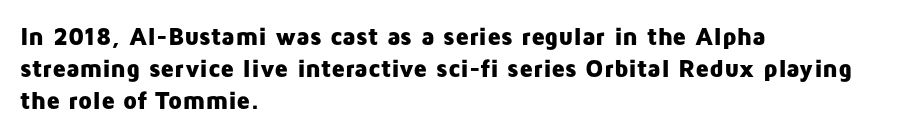
The image shows 25 px bold type, upright; set left-aligned, normal line spacing (1.28x), normal letter spacing, not underlined.
